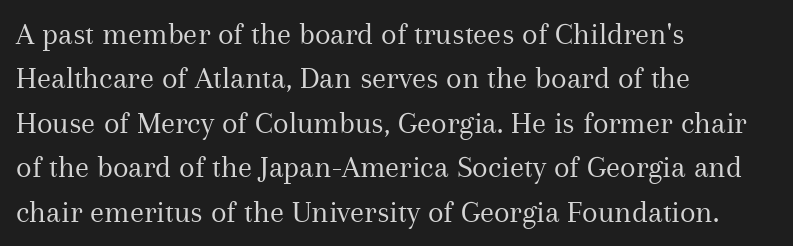
The image shows 32 px regular-weight serif type, upright; set left-aligned, normal line spacing (1.39x), normal letter spacing, not underlined; medium stroke contrast and a medium x-height.
